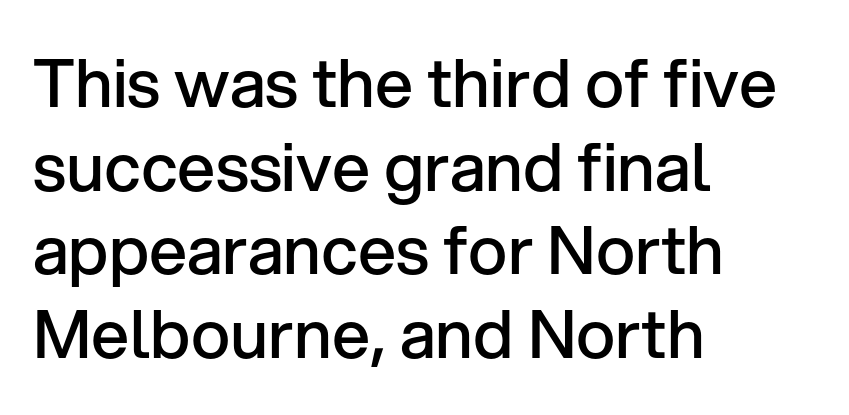
The image shows 67 px semibold sans-serif type, upright; set left-aligned, normal line spacing (1.25x), normal letter spacing, not underlined; low stroke contrast and a medium x-height.
